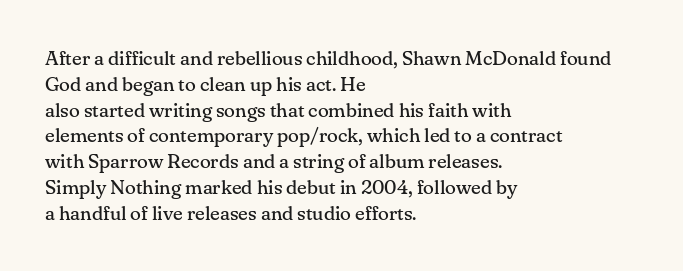
Interline gaps are of average width in this sample. Style check: upright. Tracking here is standard; glyphs follow each other at the usual distance. Stroke mass is kept to a normal reading level or below. Beneath every word, the page is bare. Leftover space on each line is placed entirely after the last word.
